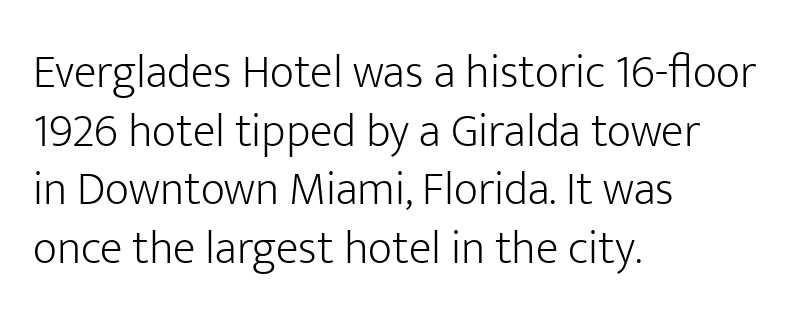
{"serif": "no", "italic": "no", "bold": "no", "weight": "light", "width": "normal", "stroke_contrast": "low", "x_height": "medium", "monospaced": "no", "underline": "no", "align": "left", "line_spacing": "normal", "line_spacing_ratio": 1.25, "letter_spacing": "normal", "letter_spacing_em": 0.0, "glyph_px": 47}
